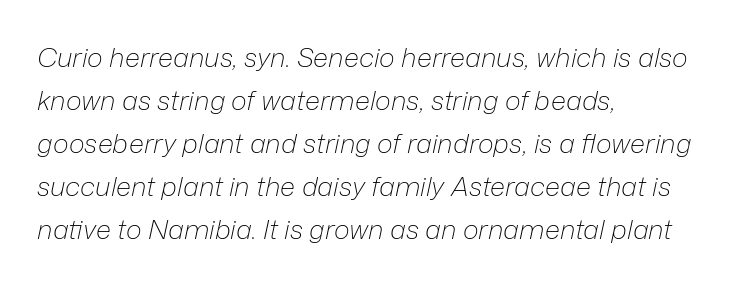
Unmarked baselines from the first word to the last. The rendering keeps characters at their native spacing. Caption: multi-line text, flush left, ragged right. Yep, that's italic — everything's leaning. Weight: not bold — regular or lighter.
